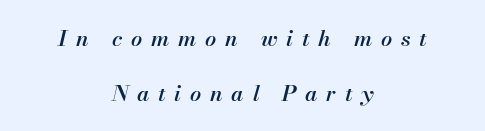
Rows of type keep a wide berth in the vertical direction. Slanted lettering throughout. Quick note: underline off. Notice how the passage keeps no hard edge, just a central spine.
